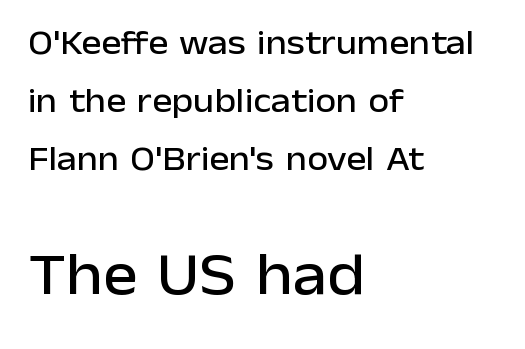
{"serif": "no", "italic": "no", "width": "normal", "stroke_contrast": "low", "x_height": "medium", "monospaced": "no", "underline": "no", "align": "left", "line_spacing": "normal", "line_spacing_ratio": 1.7, "letter_spacing": "normal", "letter_spacing_em": 0.0, "larger_block": "second", "size_ratio": 1.74, "glyph_px": 59}
